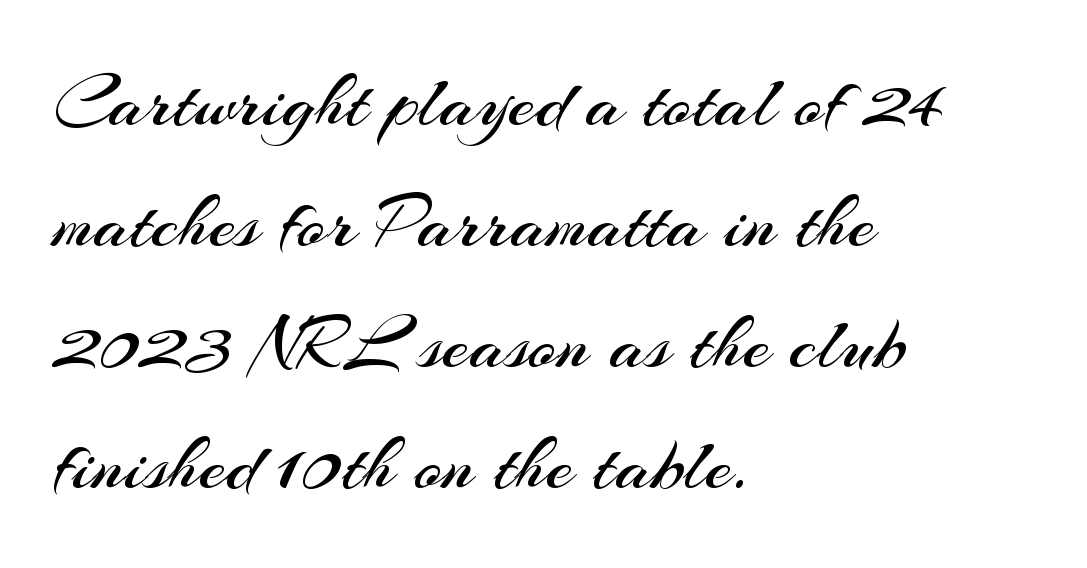
The image shows 77 px regular-weight sans-serif type; set left-aligned, normal line spacing (1.57x), normal letter spacing, not underlined; medium stroke contrast and a small x-height.
